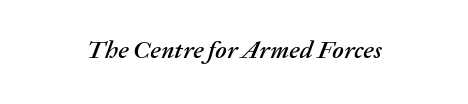
Q: Is the text italic (slanted)? A: Yes, it leans right by about 20 degrees.
Q: Is the text underlined? A: No.
Q: Is the spacing between letters normal or unusually wide? A: Normal.
